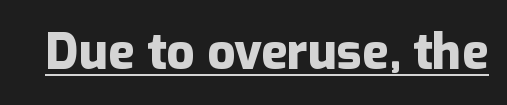
The image shows 49 px heavy sans-serif type, upright; set normal letter spacing, underlined; low stroke contrast and a medium x-height.
